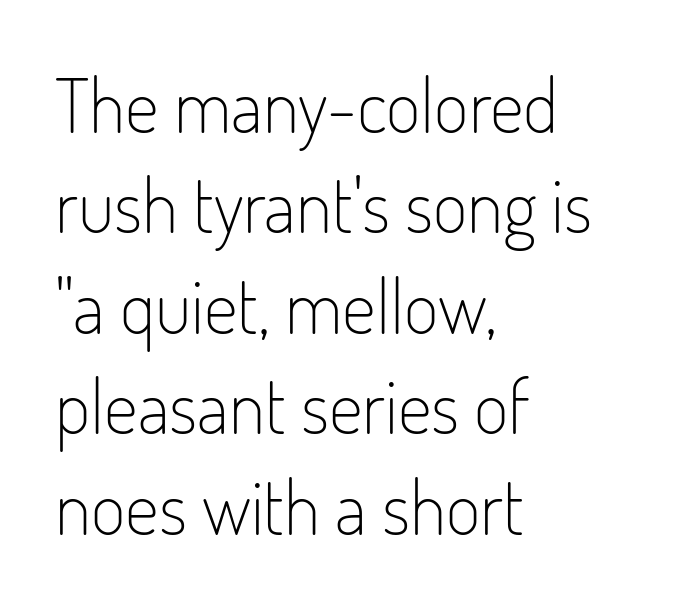
Q: Is the text bold? A: No.
Q: Is the text italic (slanted)? A: No, it is upright.
Q: Is the typeface a serif or a sans-serif typeface? A: Sans-serif.
Q: Is the text underlined? A: No.
Q: How is the paragraph aligned? A: Left-aligned.
Q: Is the spacing between letters normal or unusually wide? A: Normal.
Q: Is the spacing between lines tight, normal or loose? A: Normal.
Q: Width (condensed, normal, or wide)? A: Condensed.
Q: Stroke contrast? A: Low.
Q: x-height? A: Small.
Q: Monospaced? A: No.
